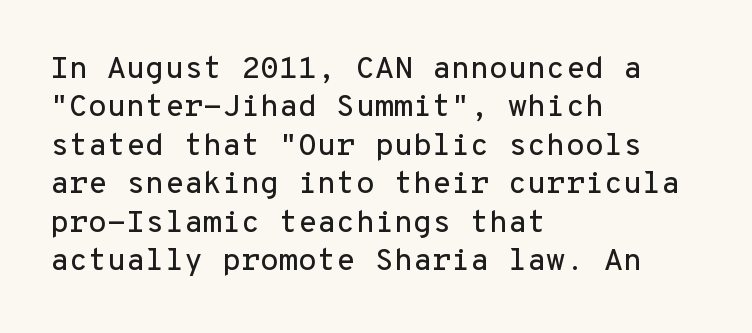
Typographically, this falls in the sans-serif category. The lettering holds an erect, upright posture throughout. The compositor pushed each line to the left boundary. This rendering features lettering with no underline. Tracking here is standard; glyphs follow each other at the usual distance.
